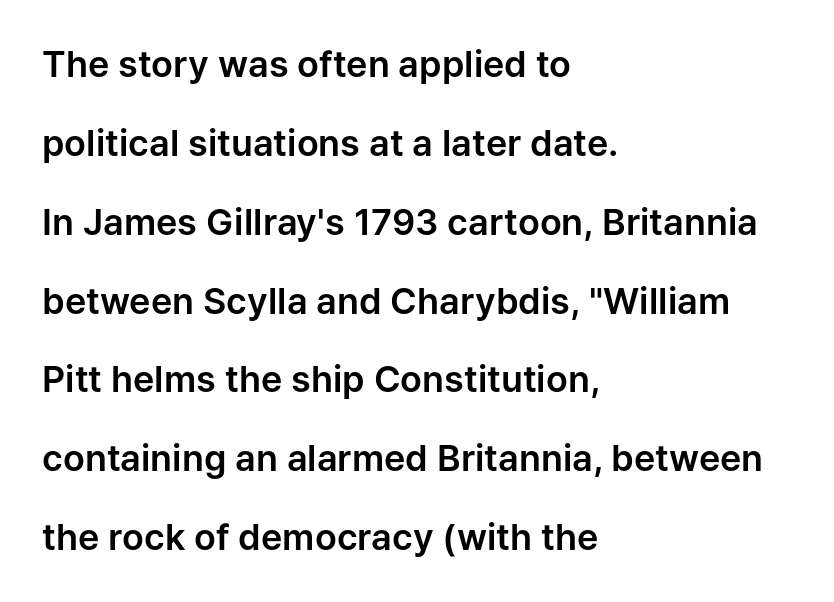
Q: Is the text italic (slanted)? A: No, it is upright.
Q: Is the typeface a serif or a sans-serif typeface? A: Sans-serif.
Q: Is the text underlined? A: No.
Q: How is the paragraph aligned? A: Left-aligned.
Q: Is the spacing between letters normal or unusually wide? A: Normal.
Q: Is the spacing between lines tight, normal or loose? A: Loose.
Q: Width (condensed, normal, or wide)? A: Normal.
Q: Stroke contrast? A: Low.
Q: x-height? A: Medium.
Q: Monospaced? A: No.
